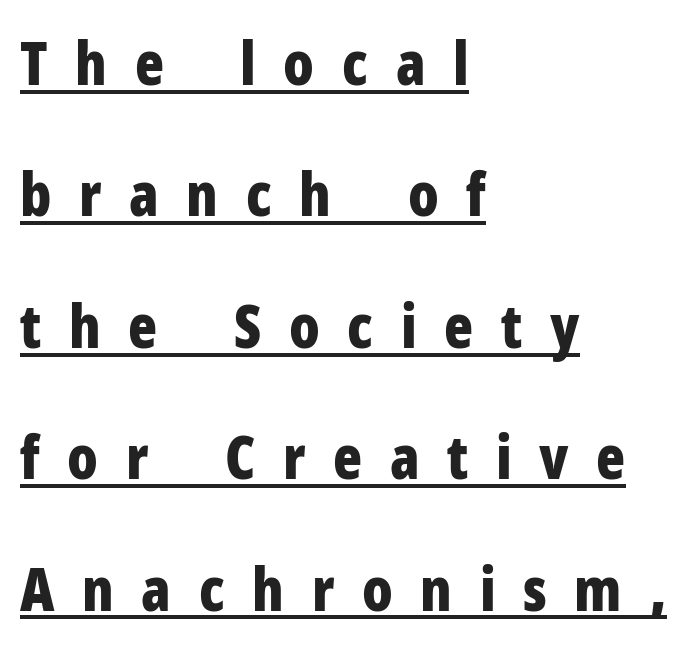
The image shows 60 px bold, condensed sans-serif type, upright; set left-aligned, loose line spacing (2.19x), unusually wide letter spacing (+0.46 em), underlined; low stroke contrast and a medium x-height.
